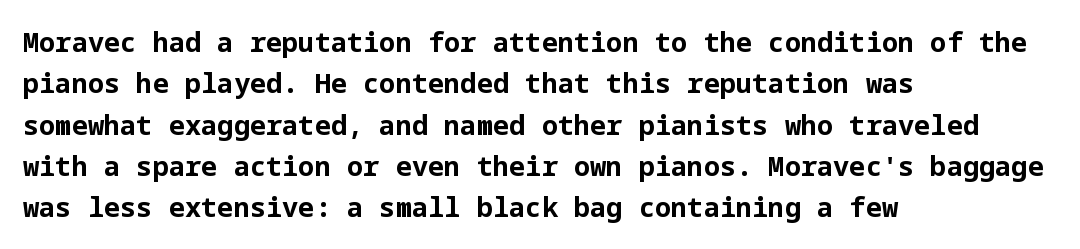
Q: Is the text bold? A: Yes.
Q: Is the text italic (slanted)? A: No, it is upright.
Q: Is the text underlined? A: No.
Q: How is the paragraph aligned? A: Left-aligned.
Q: Is the spacing between letters normal or unusually wide? A: Normal.
Q: Is the spacing between lines tight, normal or loose? A: Normal.
